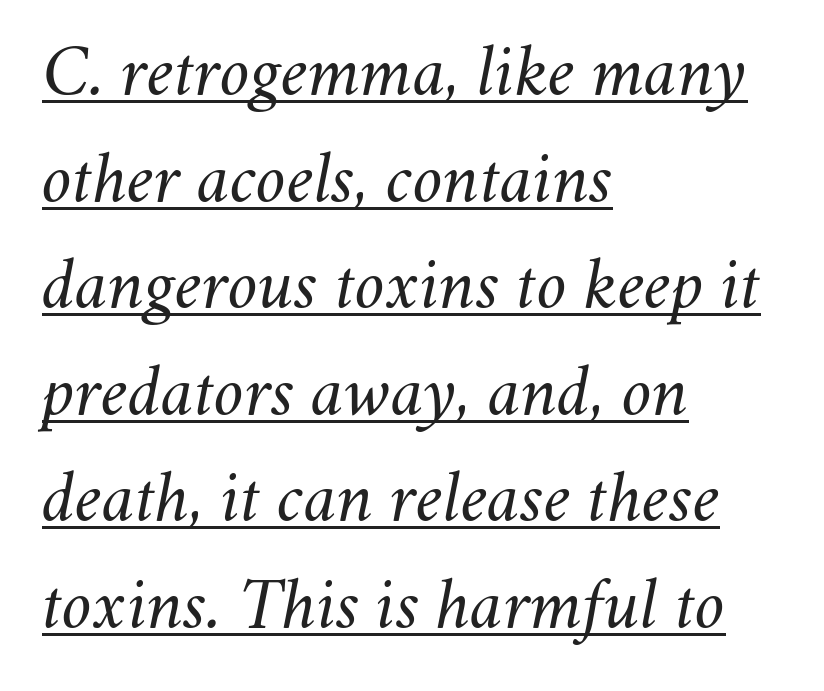
Q: Is the text bold? A: No.
Q: Is the text italic (slanted)? A: Yes, it leans right by about 11 degrees.
Q: Is the text underlined? A: Yes.
Q: How is the paragraph aligned? A: Left-aligned.
Q: Is the spacing between letters normal or unusually wide? A: Normal.
Q: Is the spacing between lines tight, normal or loose? A: Normal.
Q: Width (condensed, normal, or wide)? A: Normal.
Q: Stroke contrast? A: Medium.
Q: x-height? A: Small.
Q: Monospaced? A: No.
